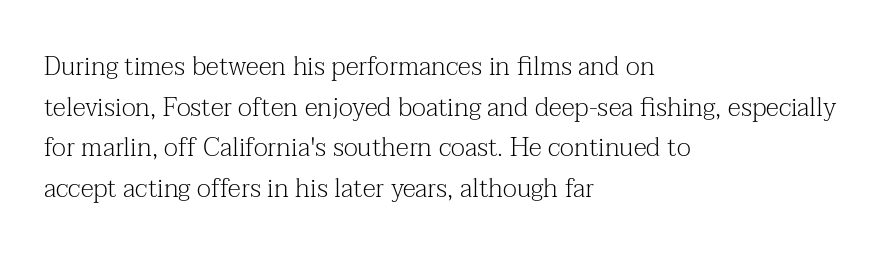
{"italic": "no", "bold": "no", "underline": "no", "align": "left", "line_spacing": "normal", "line_spacing_ratio": 1.56, "letter_spacing": "normal", "letter_spacing_em": 0.0, "glyph_px": 26}
